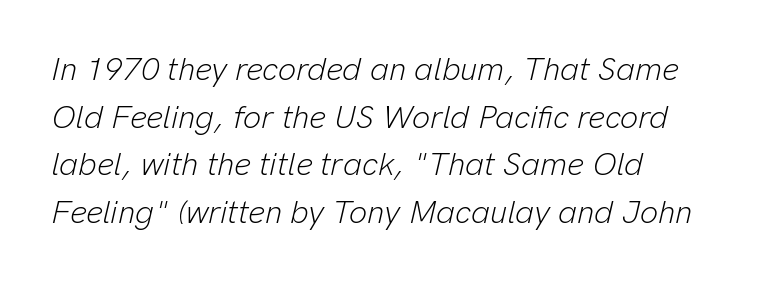
Q: Is the text bold? A: No.
Q: Is the text italic (slanted)? A: Yes, it leans right by about 13 degrees.
Q: Is the text underlined? A: No.
Q: How is the paragraph aligned? A: Left-aligned.
Q: Is the spacing between letters normal or unusually wide? A: Normal.
Q: Is the spacing between lines tight, normal or loose? A: Normal.
Q: Width (condensed, normal, or wide)? A: Normal.
Q: Stroke contrast? A: Low.
Q: x-height? A: Medium.
Q: Monospaced? A: No.
